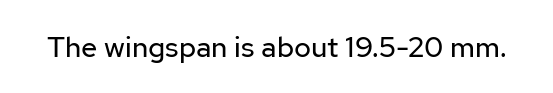
Q: Is the text bold? A: No.
Q: Is the text italic (slanted)? A: No, it is upright.
Q: Is the typeface a serif or a sans-serif typeface? A: Sans-serif.
Q: Is the text underlined? A: No.
Q: Is the spacing between letters normal or unusually wide? A: Normal.
Q: Width (condensed, normal, or wide)? A: Normal.
Q: Stroke contrast? A: Low.
Q: x-height? A: Medium.
Q: Monospaced? A: No.
